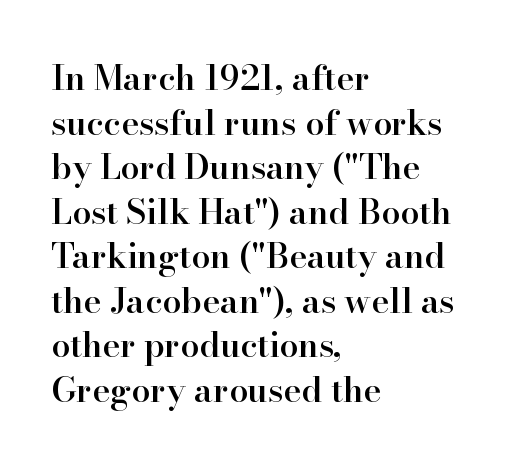
{"serif": "yes", "italic": "no", "bold": "semi", "weight": "semibold", "width": "normal", "stroke_contrast": "high", "x_height": "small", "monospaced": "no", "underline": "no", "align": "left", "line_spacing": "normal", "line_spacing_ratio": 1.31, "letter_spacing": "normal", "letter_spacing_em": 0.0, "glyph_px": 34}
